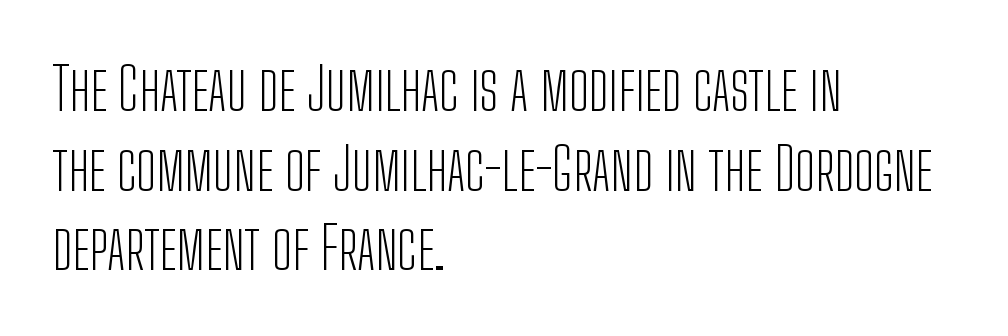
Q: Is the text bold? A: No.
Q: Is the text italic (slanted)? A: No, it is upright.
Q: Is the typeface a serif or a sans-serif typeface? A: Sans-serif.
Q: Is the text underlined? A: No.
Q: How is the paragraph aligned? A: Left-aligned.
Q: Is the spacing between letters normal or unusually wide? A: Normal.
Q: Is the spacing between lines tight, normal or loose? A: Normal.
Q: Width (condensed, normal, or wide)? A: Condensed.
Q: Stroke contrast? A: Low.
Q: x-height? A: Medium.
Q: Monospaced? A: No.
